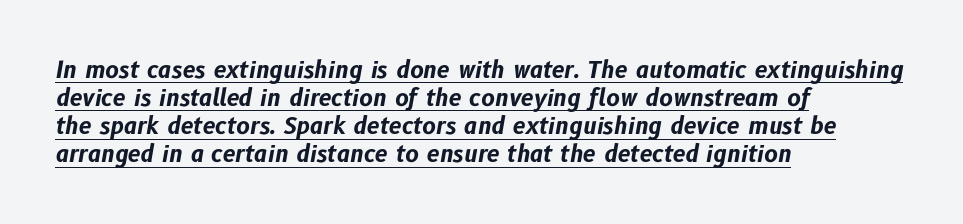
Q: Is the text bold? A: Yes.
Q: Is the text italic (slanted)? A: Yes, it leans right by about 10 degrees.
Q: Is the text underlined? A: Yes.
Q: How is the paragraph aligned? A: Left-aligned.
Q: Is the spacing between letters normal or unusually wide? A: Normal.
